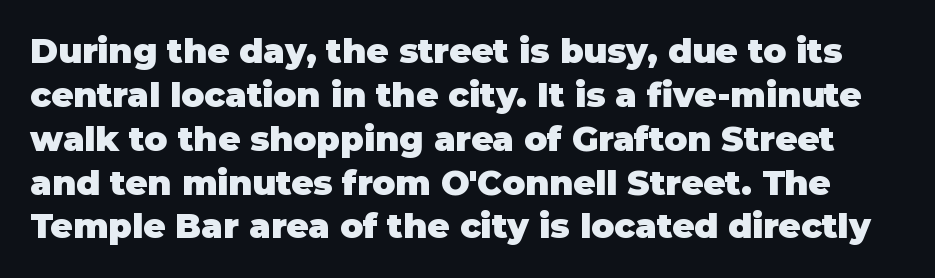
{"serif": "no", "italic": "no", "bold": "yes", "weight": "heavy", "width": "normal", "stroke_contrast": "low", "x_height": "large", "monospaced": "no", "underline": "no", "line_spacing": "normal", "line_spacing_ratio": 1.29, "letter_spacing": "normal", "letter_spacing_em": 0.0, "glyph_px": 34}
